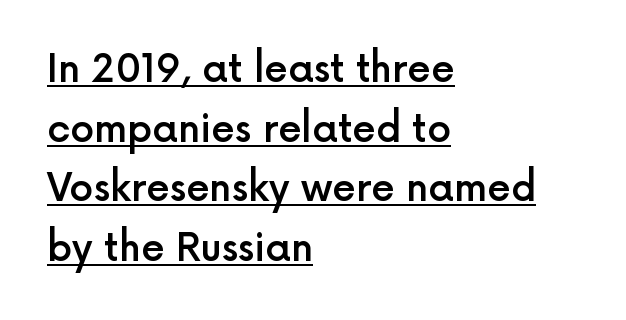
Q: Is the text bold? A: Semi-bold.
Q: Is the text italic (slanted)? A: No, it is upright.
Q: Is the typeface a serif or a sans-serif typeface? A: Sans-serif.
Q: Is the text underlined? A: Yes.
Q: How is the paragraph aligned? A: Left-aligned.
Q: Is the spacing between letters normal or unusually wide? A: Normal.
Q: Is the spacing between lines tight, normal or loose? A: Normal.
Q: Width (condensed, normal, or wide)? A: Normal.
Q: x-height? A: Medium.
Q: Monospaced? A: No.
